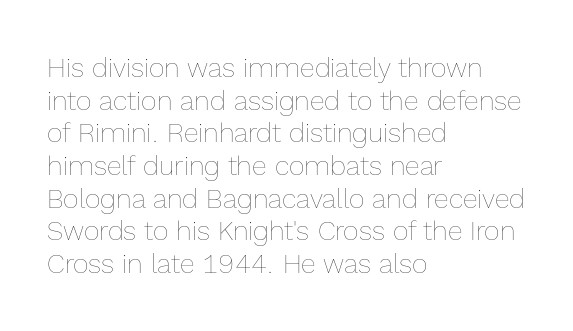
The image shows 27 px text type, upright; set left-aligned, line spacing 1.21x, normal letter spacing, not underlined.
